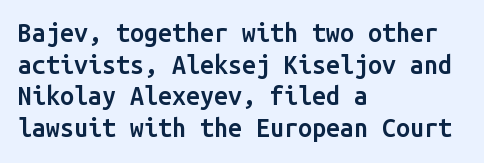
The image shows 25 px text type, upright; set left-aligned, normal line spacing (1.27x), normal letter spacing, not underlined.
